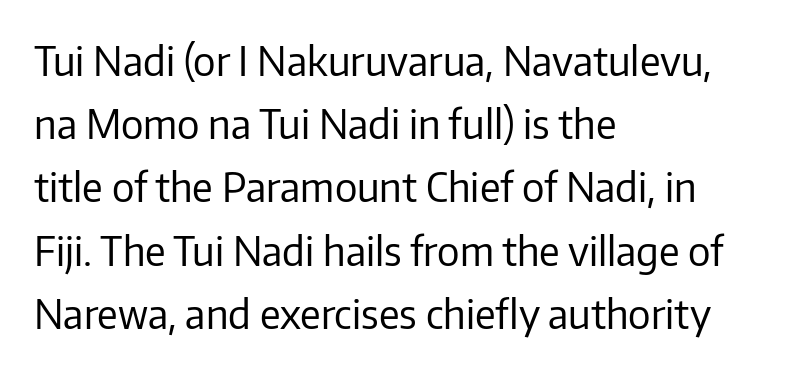
The letters advance in unequal steps, a hallmark of proportional type. Caption: multi-line text, flush left, ragged right. Posture: straight, roman, zero tilt. This block has exactly the height ordinary leading produces. Look at the bottom of the vertical strokes: they stop flat, with no serifs. A bare baseline throughout the passage.
